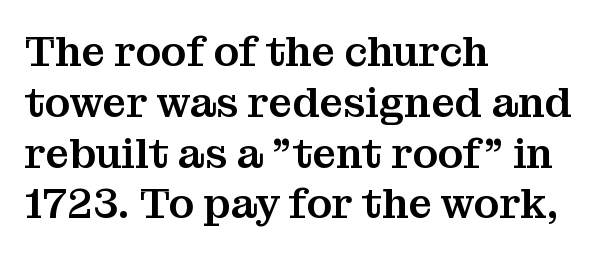
Check under the words: just untouched page. This is the regular roman posture of the typeface. A classic flush-left, rag-right setting is used for this passage. Is this a fixed-width face? No — the glyphs have proportional, varying widths. Little horizontal feet cap the strokes, marking this as serif type.
